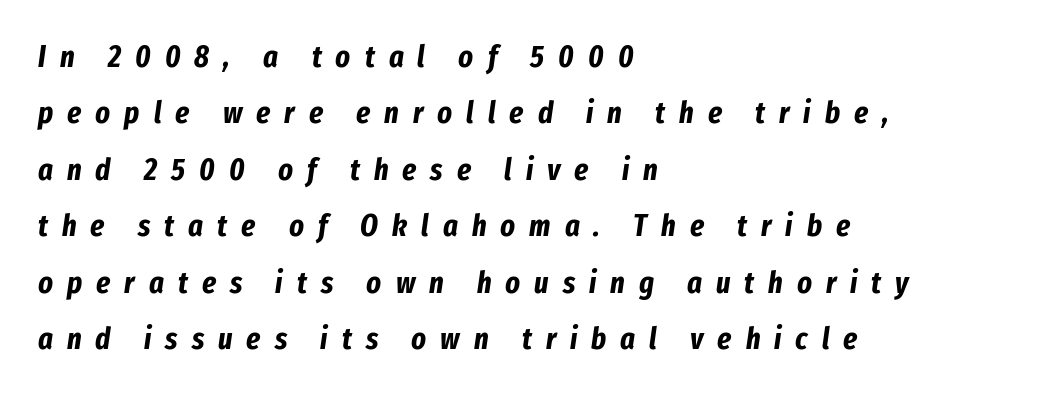
Q: Is the text bold? A: Yes.
Q: Is the text italic (slanted)? A: Yes, it leans right by about 8 degrees.
Q: Is the text underlined? A: No.
Q: How is the paragraph aligned? A: Left-aligned.
Q: Is the spacing between letters normal or unusually wide? A: Unusually wide.
Q: Width (condensed, normal, or wide)? A: Condensed.
Q: Stroke contrast? A: Low.
Q: x-height? A: Medium.
Q: Monospaced? A: No.
